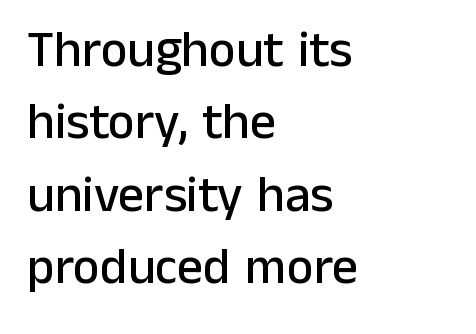
{"serif": "no", "italic": "no", "width": "normal", "stroke_contrast": "low", "x_height": "medium", "monospaced": "no", "underline": "no", "align": "left", "line_spacing": "normal", "line_spacing_ratio": 1.42, "letter_spacing": "normal", "letter_spacing_em": 0.0, "glyph_px": 51}
